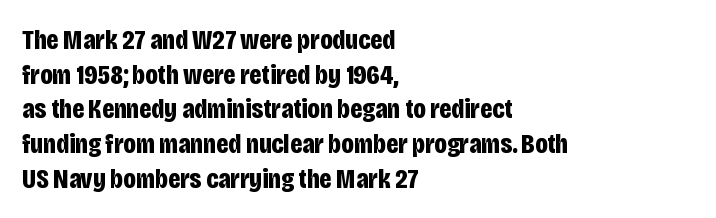
The letterforms sit shoulder to shoulder at normal distance. The lettering holds an erect, upright posture throughout. Decoration check: the copy has no underline. Horizontal alignment here is leftward, the default for most running prose.
